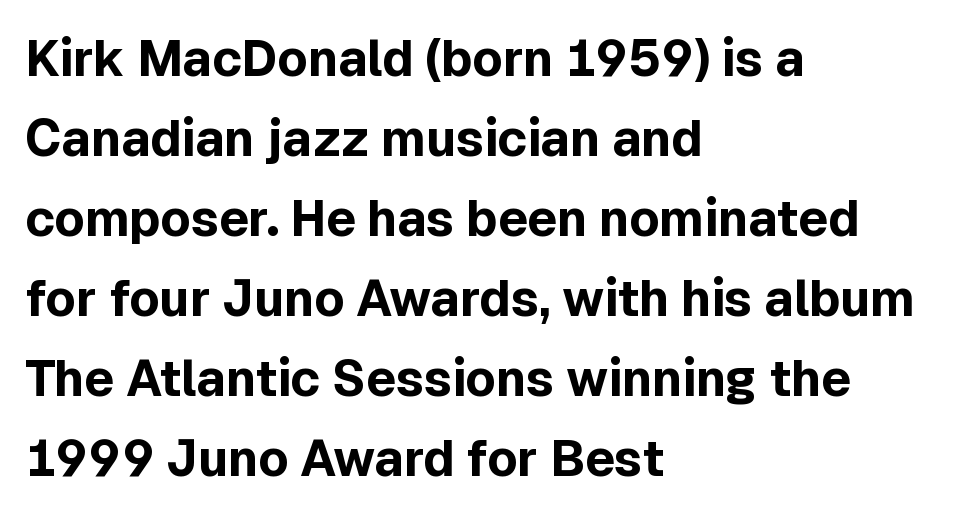
Stroke terminals: plain, sans-serif. These lines keep a tight, regular rhythm from letter to letter. Weight check: bold — yes, fully. Layout note: lines flush left.
